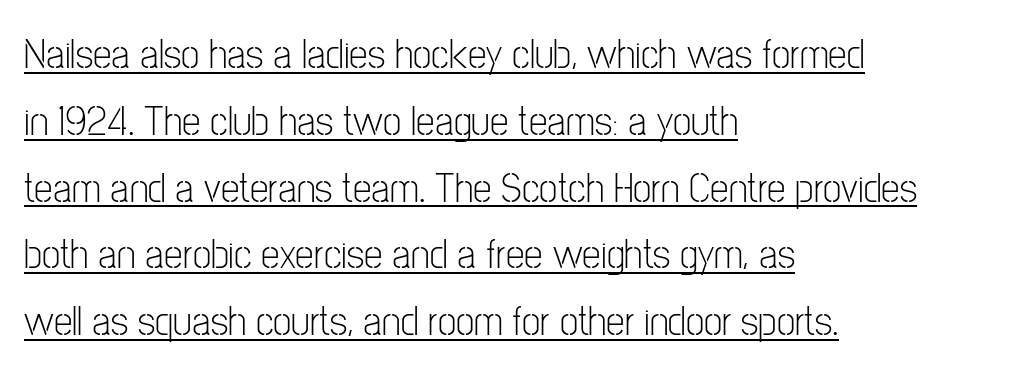
Q: Is the text bold? A: No.
Q: Is the text italic (slanted)? A: No, it is upright.
Q: Is the typeface a serif or a sans-serif typeface? A: Sans-serif.
Q: Is the text underlined? A: Yes.
Q: How is the paragraph aligned? A: Left-aligned.
Q: Is the spacing between letters normal or unusually wide? A: Normal.
Q: Is the spacing between lines tight, normal or loose? A: Normal.
Q: Width (condensed, normal, or wide)? A: Condensed.
Q: Stroke contrast? A: Low.
Q: x-height? A: Medium.
Q: Monospaced? A: No.
